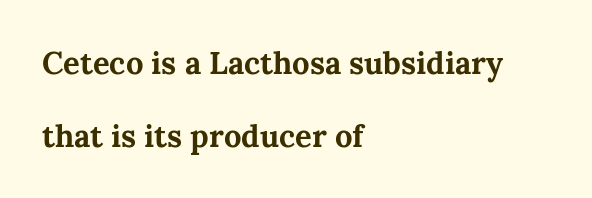
Q: Is the text bold? A: Yes.
Q: Is the text italic (slanted)? A: No, it is upright.
Q: Is the typeface a serif or a sans-serif typeface? A: Serif.
Q: Is the text underlined? A: No.
Q: How is the paragraph aligned? A: Left-aligned.
Q: Is the spacing between letters normal or unusually wide? A: Normal.
Q: Is the spacing between lines tight, normal or loose? A: Loose.
Q: Width (condensed, normal, or wide)? A: Normal.
Q: Stroke contrast? A: Medium.
Q: x-height? A: Medium.
Q: Monospaced? A: No.
